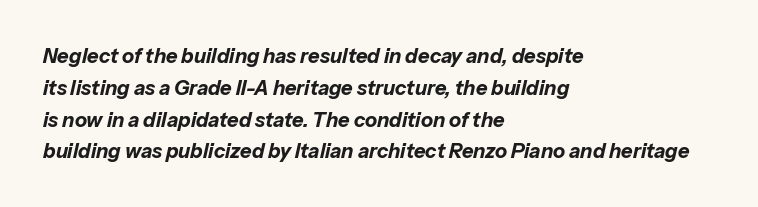
{"italic": "yes", "lean": "right", "slant_degrees": 13, "bold": "yes", "underline": "no", "align": "left", "line_spacing": "normal", "line_spacing_ratio": 1.59, "letter_spacing": "normal", "letter_spacing_em": 0.0, "glyph_px": 20}
